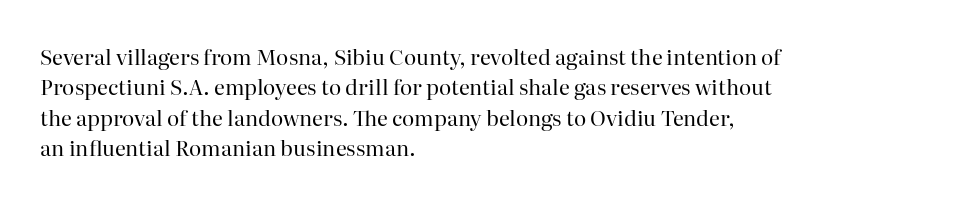
{"italic": "no", "bold": "no", "underline": "no", "align": "left", "line_spacing": "normal", "line_spacing_ratio": 1.45, "letter_spacing": "normal", "letter_spacing_em": 0.0, "glyph_px": 21}
